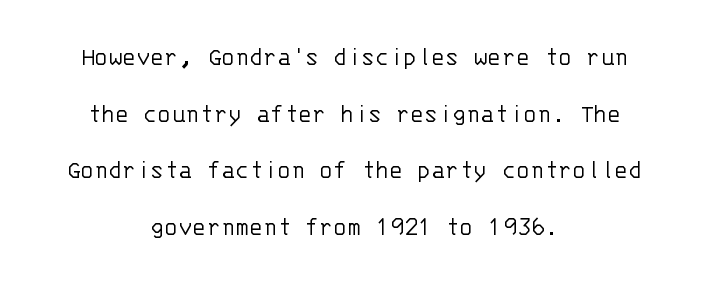
{"italic": "no", "bold": "no", "underline": "no", "align": "center", "line_spacing": "loose", "line_spacing_ratio": 2.18, "letter_spacing": "normal", "letter_spacing_em": 0.0, "glyph_px": 26}
